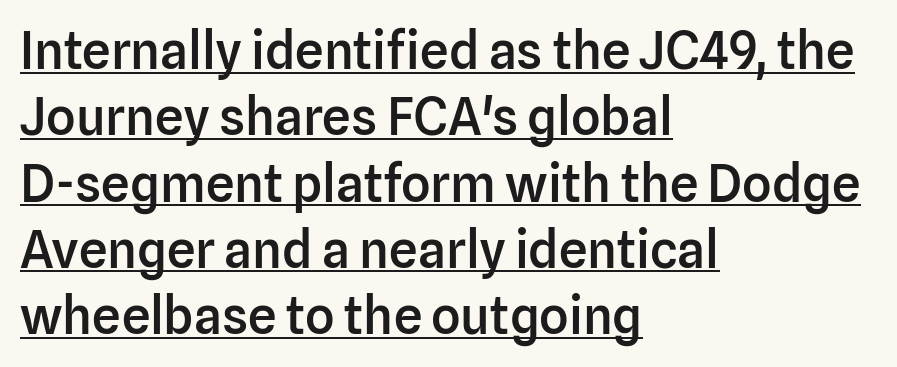
Q: Is the text bold? A: Semi-bold.
Q: Is the text italic (slanted)? A: No, it is upright.
Q: Is the typeface a serif or a sans-serif typeface? A: Sans-serif.
Q: Is the text underlined? A: Yes.
Q: How is the paragraph aligned? A: Left-aligned.
Q: Is the spacing between letters normal or unusually wide? A: Normal.
Q: Is the spacing between lines tight, normal or loose? A: Normal.
Q: Width (condensed, normal, or wide)? A: Normal.
Q: Stroke contrast? A: Low.
Q: x-height? A: Medium.
Q: Monospaced? A: No.
